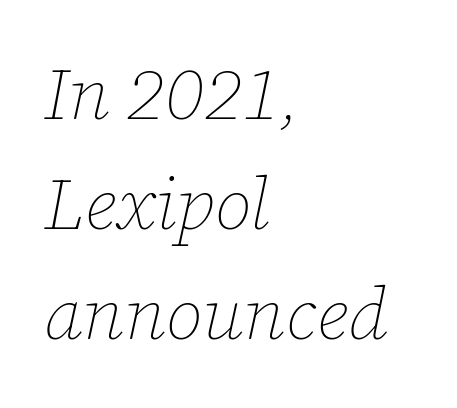
The image shows 73 px thin type, italic (leaning right); set left-aligned, normal line spacing (1.51x), normal letter spacing, not underlined; low stroke contrast and a medium x-height.
